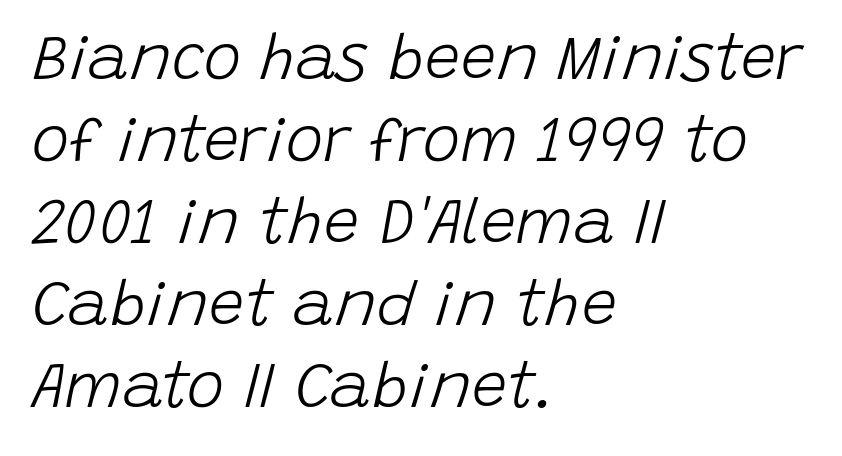
Q: Is the text bold? A: No.
Q: Is the text italic (slanted)? A: Yes, it leans right by about 15 degrees.
Q: Is the text underlined? A: No.
Q: How is the paragraph aligned? A: Left-aligned.
Q: Is the spacing between letters normal or unusually wide? A: Normal.
Q: Is the spacing between lines tight, normal or loose? A: Normal.
Q: Width (condensed, normal, or wide)? A: Normal.
Q: Stroke contrast? A: Low.
Q: x-height? A: Large.
Q: Monospaced? A: No.
